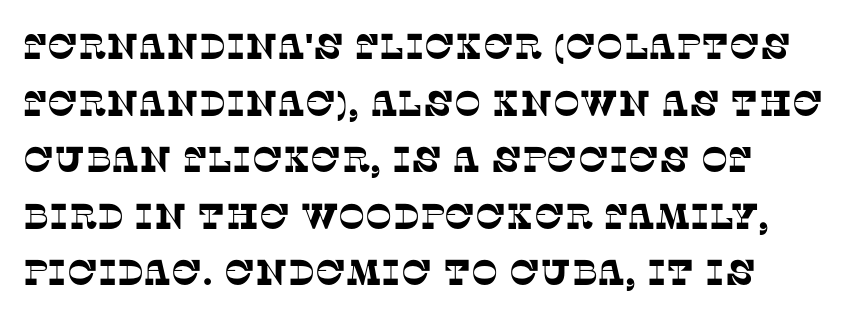
Q: Is the typeface a serif or a sans-serif typeface? A: Serif.
Q: Is the text underlined? A: No.
Q: How is the paragraph aligned? A: Left-aligned.
Q: Is the spacing between letters normal or unusually wide? A: Normal.
Q: Is the spacing between lines tight, normal or loose? A: Normal.
Q: Width (condensed, normal, or wide)? A: Normal.
Q: Stroke contrast? A: Low.
Q: x-height? A: Large.
Q: Monospaced? A: No.
